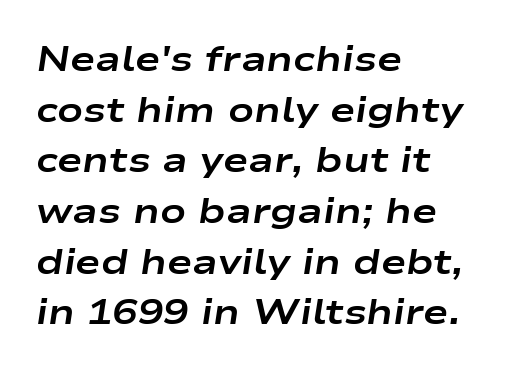
The image shows 34 px bold, wide type, italic (leaning right); set left-aligned, normal line spacing (1.49x), normal letter spacing, not underlined; low stroke contrast and a medium x-height.
